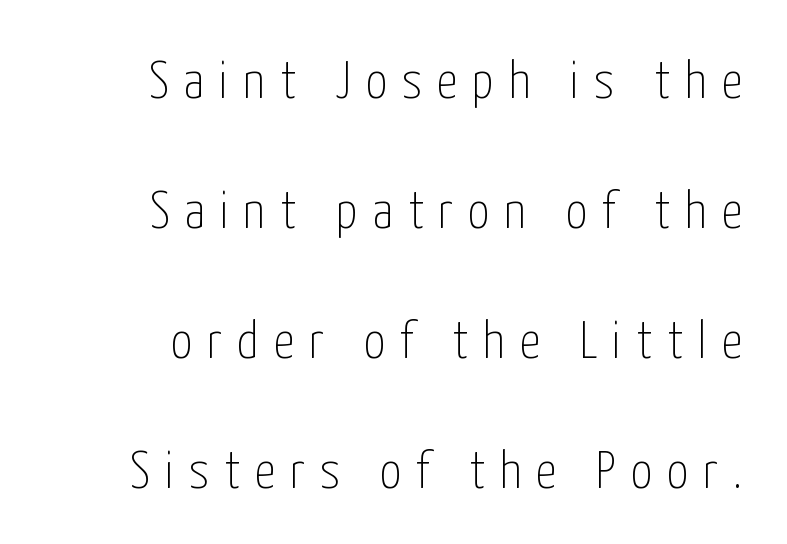
Q: Is the text bold? A: No.
Q: Is the text italic (slanted)? A: No, it is upright.
Q: Is the typeface a serif or a sans-serif typeface? A: Sans-serif.
Q: Is the text underlined? A: No.
Q: How is the paragraph aligned? A: Right-aligned.
Q: Is the spacing between letters normal or unusually wide? A: Unusually wide.
Q: Is the spacing between lines tight, normal or loose? A: Loose.
Q: Width (condensed, normal, or wide)? A: Condensed.
Q: Stroke contrast? A: Low.
Q: x-height? A: Medium.
Q: Monospaced? A: No.
